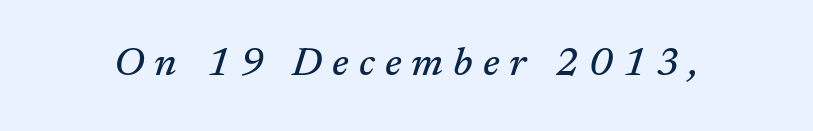
Q: Is the text italic (slanted)? A: Yes, it leans right by about 17 degrees.
Q: Is the typeface a serif or a sans-serif typeface? A: Serif.
Q: Is the text underlined? A: No.
Q: Is the spacing between letters normal or unusually wide? A: Unusually wide.
Q: Width (condensed, normal, or wide)? A: Normal.
Q: Stroke contrast? A: Medium.
Q: x-height? A: Medium.
Q: Monospaced? A: No.
